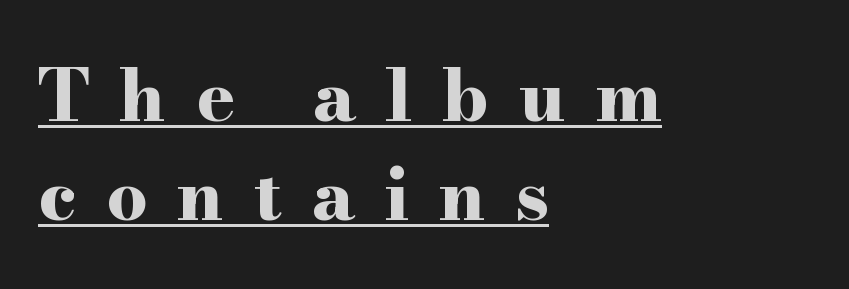
Q: Is the text bold? A: Yes.
Q: Is the text italic (slanted)? A: No, it is upright.
Q: Is the typeface a serif or a sans-serif typeface? A: Serif.
Q: Is the text underlined? A: Yes.
Q: How is the paragraph aligned? A: Left-aligned.
Q: Is the spacing between letters normal or unusually wide? A: Unusually wide.
Q: Is the spacing between lines tight, normal or loose? A: Normal.
Q: Width (condensed, normal, or wide)? A: Wide.
Q: Stroke contrast? A: High.
Q: x-height? A: Small.
Q: Monospaced? A: No.
